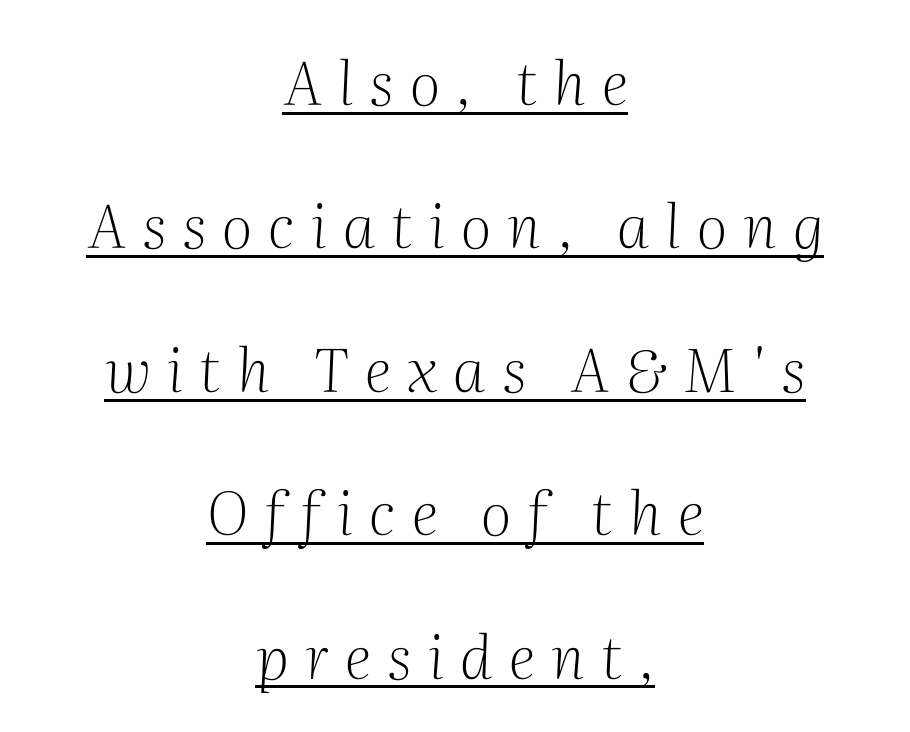
Character widths vary here, with narrow letters taking less room than wide ones. A typesetter would mark this as italic. Regarding leading, the lines here are spaced well apart. The text block is weighted toward neither margin, spreading evenly from the middle. Compared with typical body copy, the letter spacing here is much looser. A rule runs beneath these lines of type.
